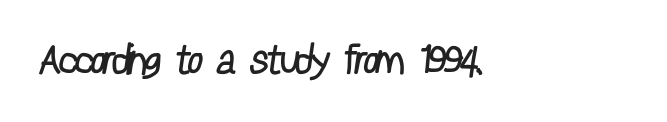
Varying glyph widths throughout — classic text-font behaviour. Between one letter and the next there's only the usual sliver of space. The rendering shows plain stroke endings on the letterforms — a sans-serif design. The string is rendered with underlining switched off.
